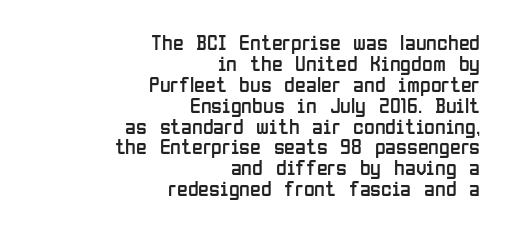
The image shows 22 px text type, upright; set right-aligned, tight line spacing (0.95x), normal letter spacing, not underlined.
